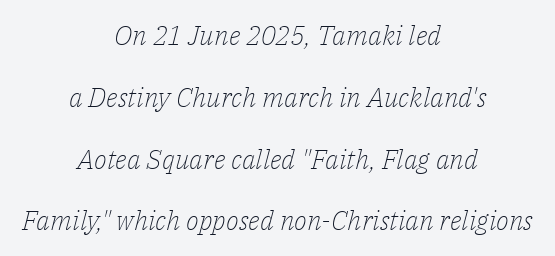
Notice how the stems are inclined rather than vertical — that's the hallmark of italics. The gap between lines stays unmarked. Summary of vertical rhythm: relaxed, with wide interline spacing. In CSS terms this would be text-align: center. Ink coverage per letter is moderate at most.
